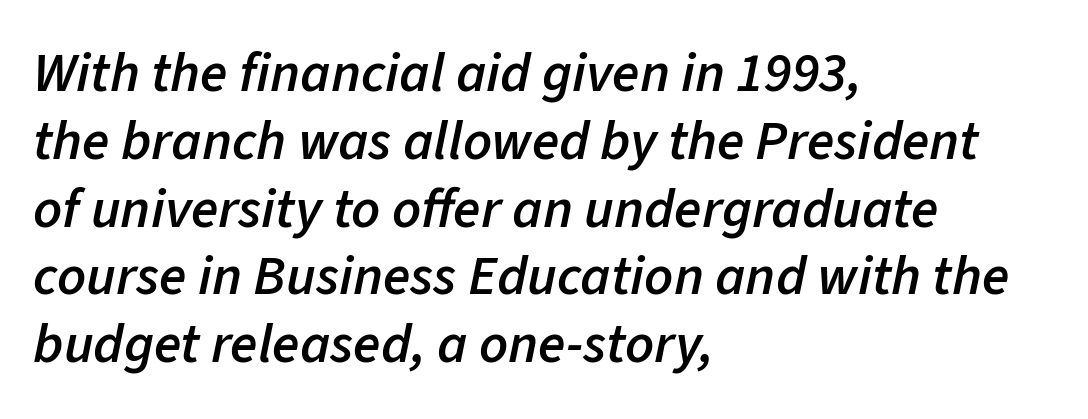
{"italic": "yes", "lean": "right", "slant_degrees": 11, "bold": "semi", "weight": "semibold", "width": "normal", "stroke_contrast": "low", "x_height": "medium", "monospaced": "no", "underline": "no", "align": "left", "line_spacing_ratio": 1.21, "letter_spacing": "normal", "letter_spacing_em": 0.0, "glyph_px": 56}
